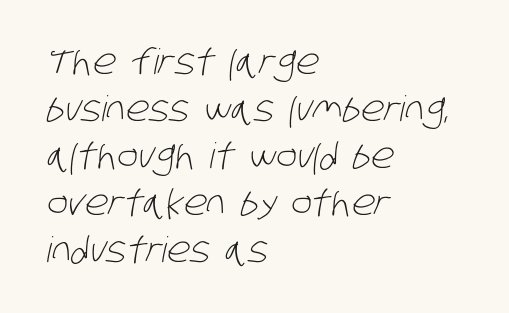
Q: Is the text bold? A: No.
Q: Is the typeface a serif or a sans-serif typeface? A: Sans-serif.
Q: Is the text underlined? A: No.
Q: How is the paragraph aligned? A: Left-aligned.
Q: Is the spacing between letters normal or unusually wide? A: Normal.
Q: Is the spacing between lines tight, normal or loose? A: Normal.
Q: Width (condensed, normal, or wide)? A: Condensed.
Q: Stroke contrast? A: Low.
Q: x-height? A: Large.
Q: Monospaced? A: No.
